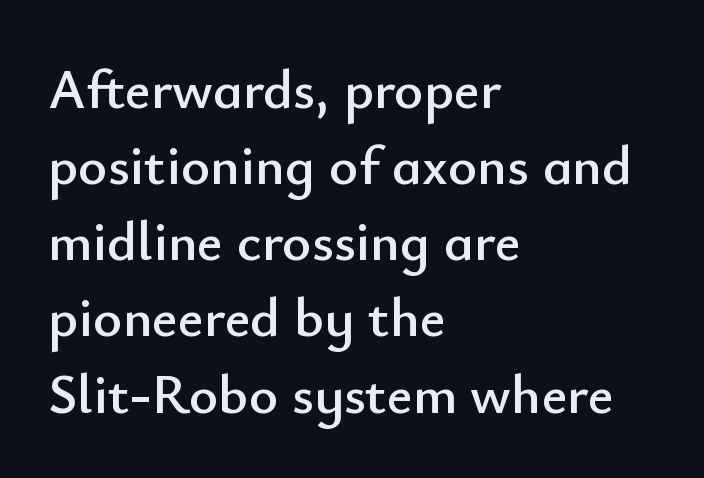
The image shows 56 px sans-serif type, upright; set left-aligned, normal line spacing (1.36x), normal letter spacing, not underlined; low stroke contrast and a small x-height.
